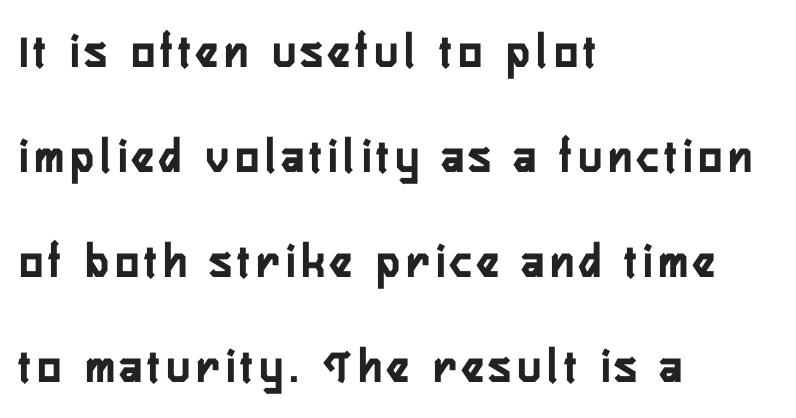
These lines are set flush left with a ragged right edge. Reading down the column, the eye jumps a long way to each next line. This sample uses an upright cut, with every glyph sitting square on the baseline. The gap between lines stays unmarked. Nothing sits at the stroke ends, so this counts as sans-serif. Note the varied advance widths — an 'i' is clearly narrower than an 'm'.
